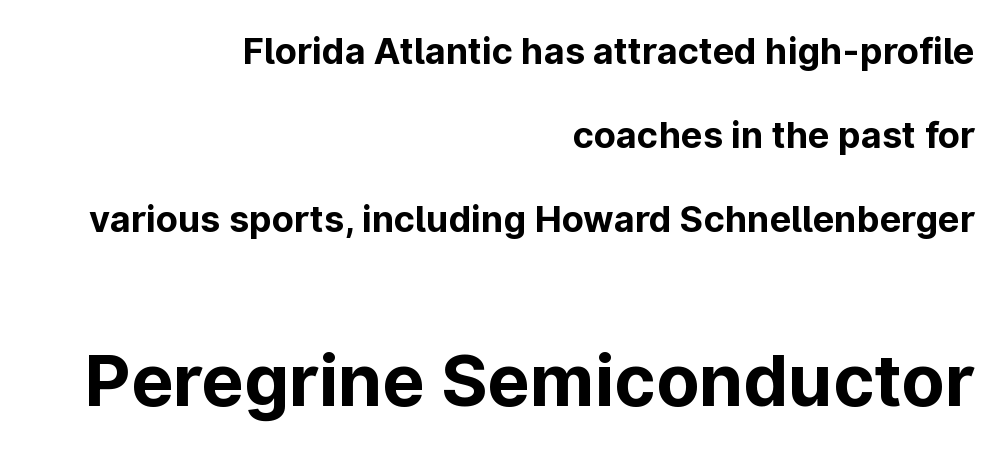
The image shows 71 px bold sans-serif type, upright; set right-aligned, loose line spacing (2.33x), normal letter spacing, not underlined; the second (bottom) block is 1.97x larger; low stroke contrast and a medium x-height.
